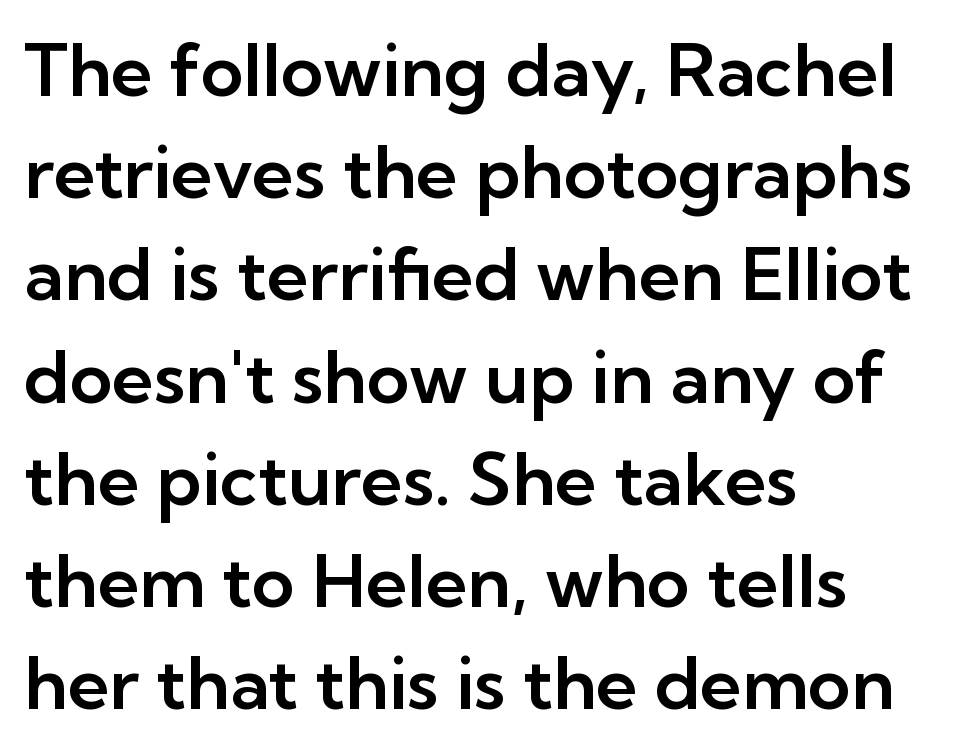
The image shows 73 px sans-serif type, upright; set left-aligned, normal line spacing (1.4x), normal letter spacing, not underlined; low stroke contrast and a medium x-height.
